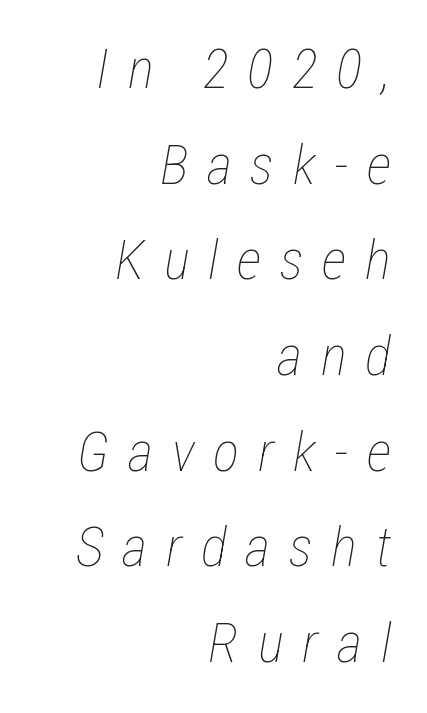
The image shows 55 px thin, condensed type, italic (leaning right); set right-aligned, line spacing 1.74x, unusually wide letter spacing (+0.34 em), not underlined; low stroke contrast and a medium x-height.
